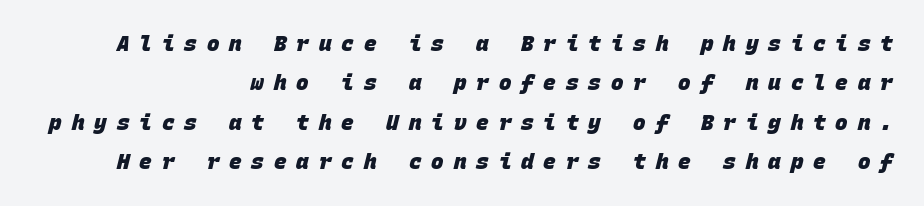
Q: Is the text bold? A: Yes.
Q: Is the text underlined? A: No.
Q: How is the paragraph aligned? A: Right-aligned.
Q: Is the spacing between letters normal or unusually wide? A: Unusually wide.
